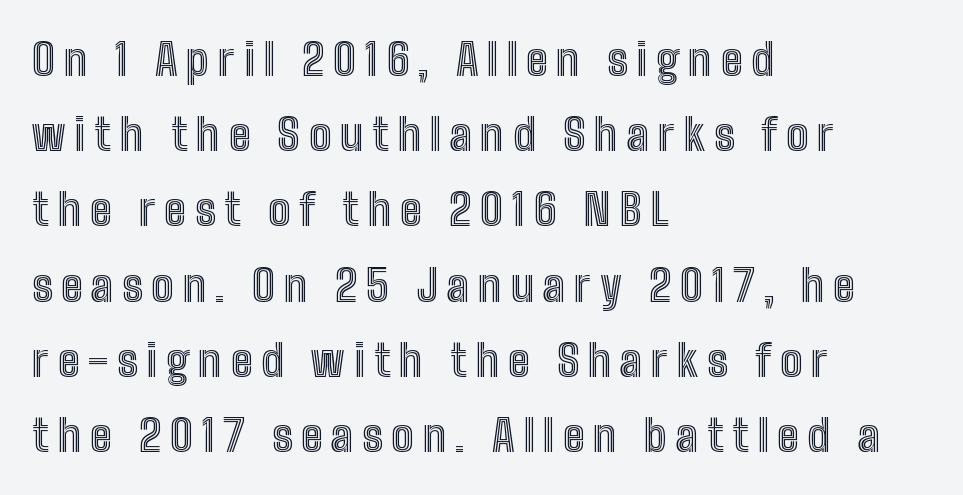
Q: Is the text italic (slanted)? A: No, it is upright.
Q: Is the text underlined? A: No.
Q: How is the paragraph aligned? A: Left-aligned.
Q: Is the spacing between letters normal or unusually wide? A: Unusually wide.
Q: Width (condensed, normal, or wide)? A: Condensed.
Q: x-height? A: Medium.
Q: Monospaced? A: No.
